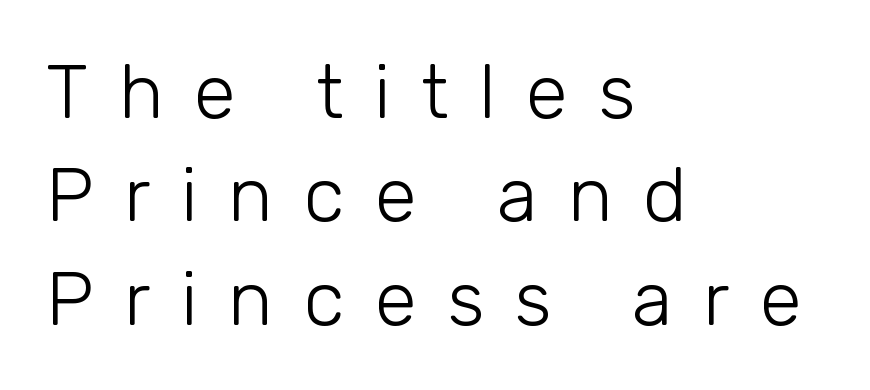
Q: Is the text bold? A: No.
Q: Is the text italic (slanted)? A: No, it is upright.
Q: Is the typeface a serif or a sans-serif typeface? A: Sans-serif.
Q: Is the text underlined? A: No.
Q: How is the paragraph aligned? A: Left-aligned.
Q: Is the spacing between letters normal or unusually wide? A: Unusually wide.
Q: Is the spacing between lines tight, normal or loose? A: Normal.
Q: Width (condensed, normal, or wide)? A: Normal.
Q: Stroke contrast? A: Low.
Q: x-height? A: Medium.
Q: Monospaced? A: No.
